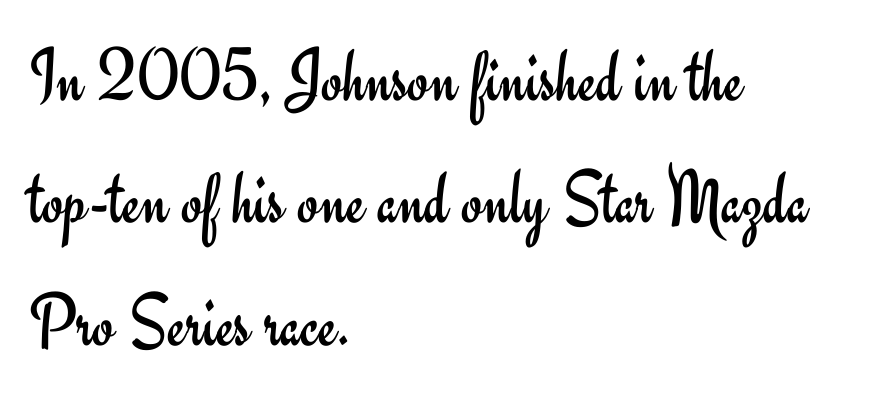
Q: Is the text bold? A: No.
Q: Is the text italic (slanted)? A: Yes.
Q: Is the typeface a serif or a sans-serif typeface? A: Sans-serif.
Q: Is the text underlined? A: No.
Q: How is the paragraph aligned? A: Left-aligned.
Q: Is the spacing between letters normal or unusually wide? A: Normal.
Q: Is the spacing between lines tight, normal or loose? A: Normal.
Q: Width (condensed, normal, or wide)? A: Normal.
Q: Stroke contrast? A: Low.
Q: x-height? A: Small.
Q: Monospaced? A: No.
